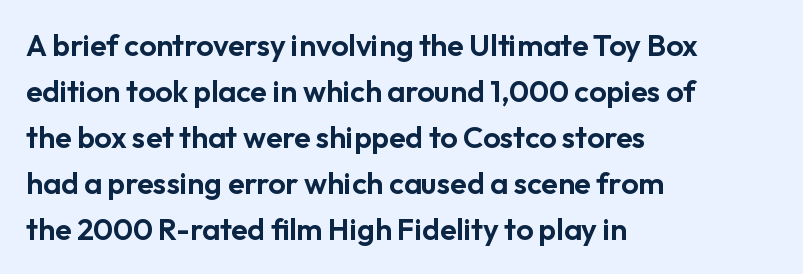
Casual observation: everything's shoved over to the left. Whoever set this chose a conventional vertical rhythm. Unlike italic type, these characters show no tilt at all. Compared with typical body copy, the letter spacing here is the same. The baseline area is clear. Regarding serifs, this sample does without them.
